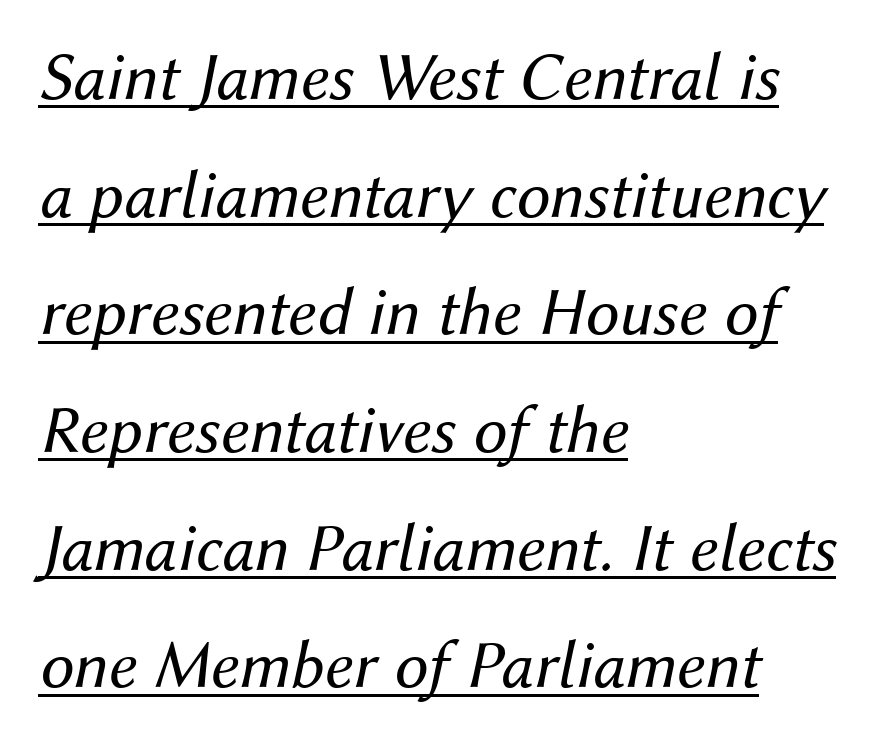
Characters are canted at an angle relative to the baseline's perpendicular. The strokes are not fattened; the text isn't bold. A classic flush-left, rag-right setting is used for this passage. Short note: letters normally spaced. This sample has the flowing, uneven cadence of proportional lettering.
